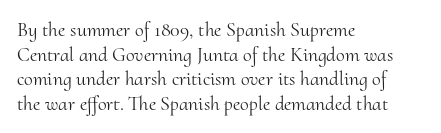
Q: Is the text bold? A: No.
Q: Is the text italic (slanted)? A: No, it is upright.
Q: Is the text underlined? A: No.
Q: How is the paragraph aligned? A: Left-aligned.
Q: Is the spacing between letters normal or unusually wide? A: Normal.
